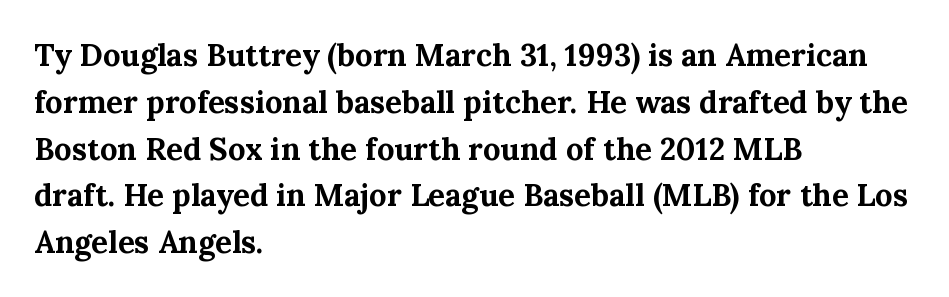
This sample uses a serif face. No italicization has been applied; the sample stays upright. A classic flush-left, rag-right setting is used for this passage. Typographic density is high because the face is bold. Quick note: interline space is typical. Clear beneath every line of the passage.
